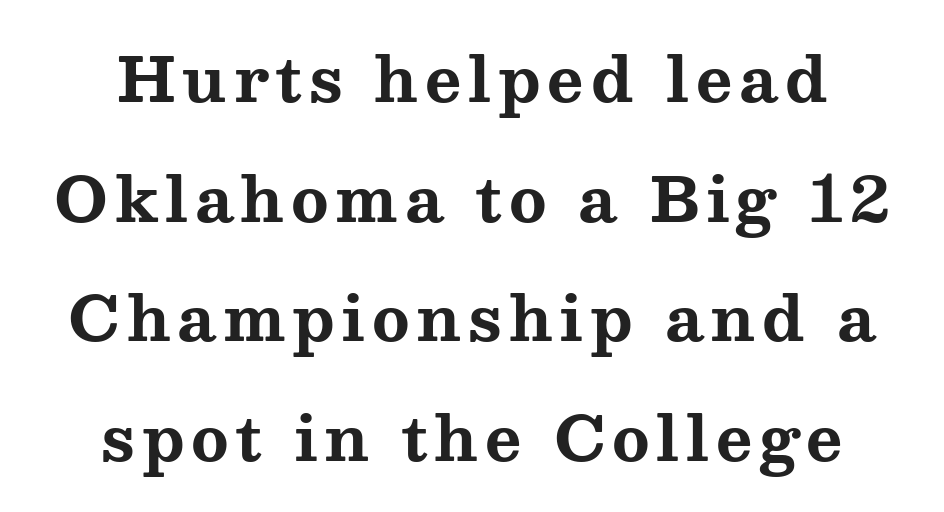
The image shows 62 px bold, wide serif type, upright; set centered, loose line spacing (1.93x), not underlined; medium stroke contrast and a medium x-height.
